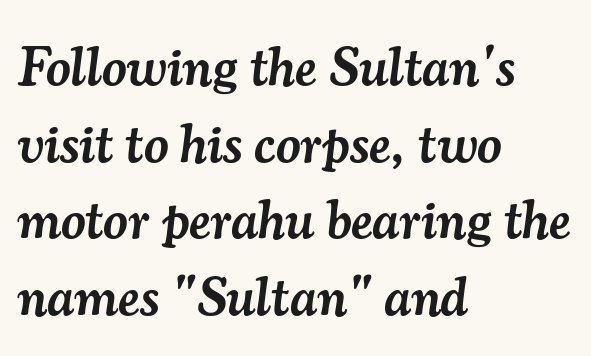
The image shows 54 px semibold serif type, italic (leaning right); set left-aligned, normal line spacing (1.42x), normal letter spacing, not underlined; medium stroke contrast and a small x-height.
